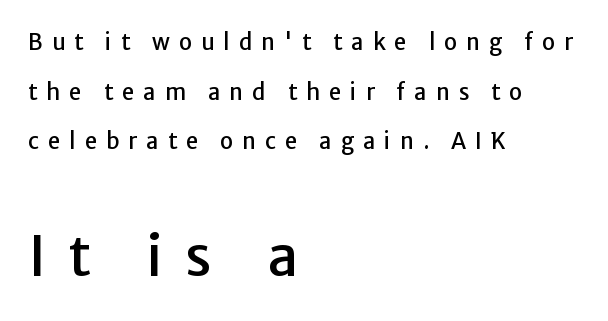
Q: Is the text italic (slanted)? A: No, it is upright.
Q: Is the typeface a serif or a sans-serif typeface? A: Sans-serif.
Q: Is the text underlined? A: No.
Q: How is the paragraph aligned? A: Left-aligned.
Q: Is the spacing between letters normal or unusually wide? A: Unusually wide.
Q: Is the spacing between lines tight, normal or loose? A: Loose.
Q: Which block of text is set in a larger size, the first (top) or the second (bottom)? A: The second (bottom) one.
Q: Width (condensed, normal, or wide)? A: Normal.
Q: Stroke contrast? A: Low.
Q: x-height? A: Medium.
Q: Monospaced? A: No.
